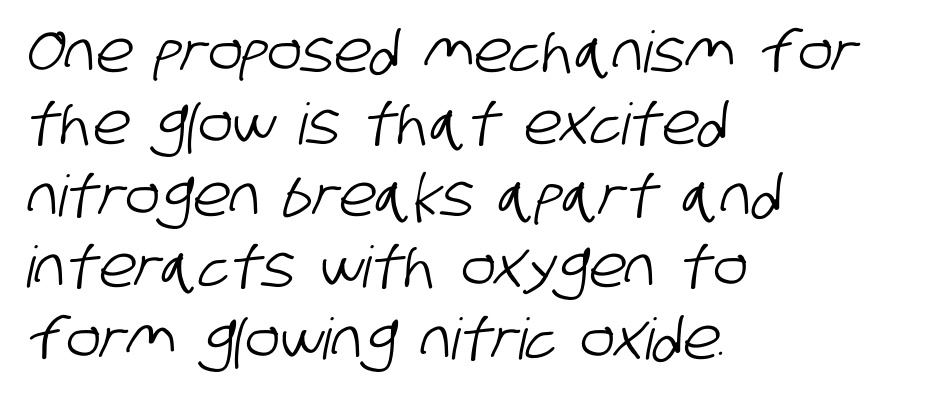
The gaps between neighbouring characters are ordinary and unremarkable. Note the varied advance widths — an 'i' is clearly narrower than an 'm'. The paragraph has a hard left edge and a soft right edge. Regarding serifs, this sample does without them. Anything drawn beneath the words? Only blank space. If you measured baseline to baseline, you'd find a middling distance.
